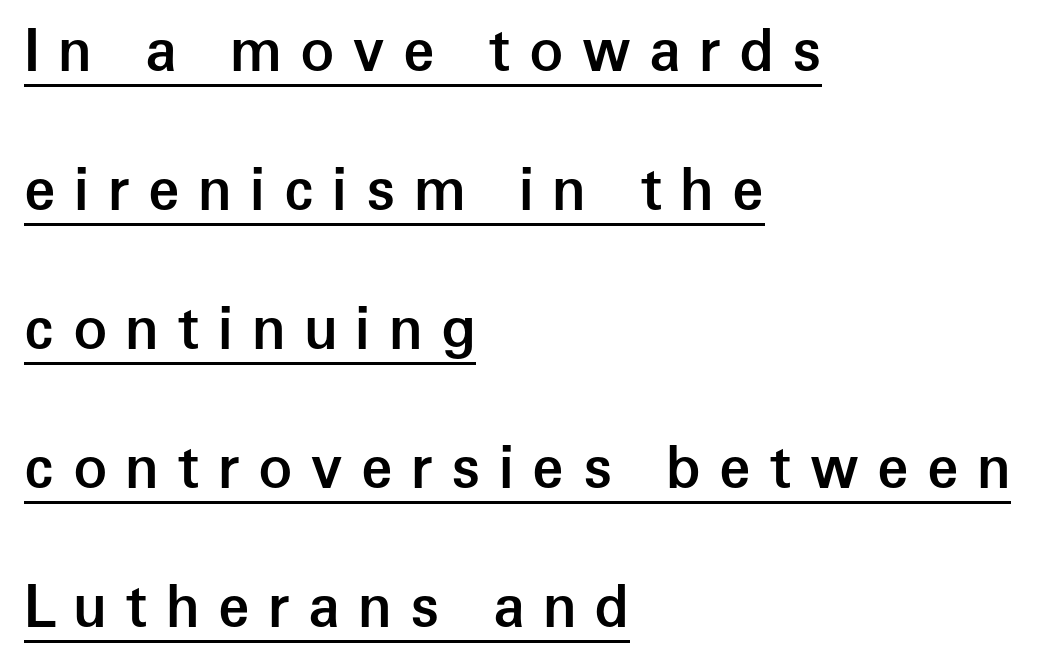
Q: Is the text bold? A: Semi-bold.
Q: Is the text italic (slanted)? A: No, it is upright.
Q: Is the typeface a serif or a sans-serif typeface? A: Sans-serif.
Q: Is the text underlined? A: Yes.
Q: How is the paragraph aligned? A: Left-aligned.
Q: Is the spacing between letters normal or unusually wide? A: Unusually wide.
Q: Is the spacing between lines tight, normal or loose? A: Loose.
Q: Width (condensed, normal, or wide)? A: Normal.
Q: Stroke contrast? A: Low.
Q: x-height? A: Medium.
Q: Monospaced? A: No.
